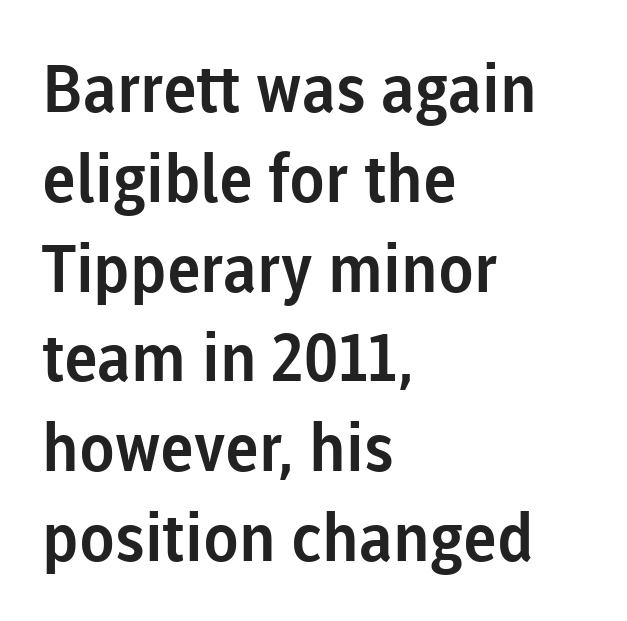
The image shows 66 px sans-serif type, upright; set left-aligned, normal line spacing (1.36x), normal letter spacing, not underlined; low stroke contrast and a medium x-height.
